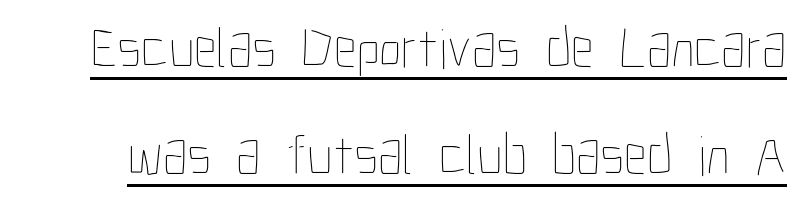
{"italic": "no", "bold": "no", "weight": "thin", "width": "condensed", "stroke_contrast": "low", "x_height": "medium", "monospaced": "no", "underline": "yes", "line_spacing_ratio": 1.87, "letter_spacing": "normal", "letter_spacing_em": 0.0, "glyph_px": 57}
